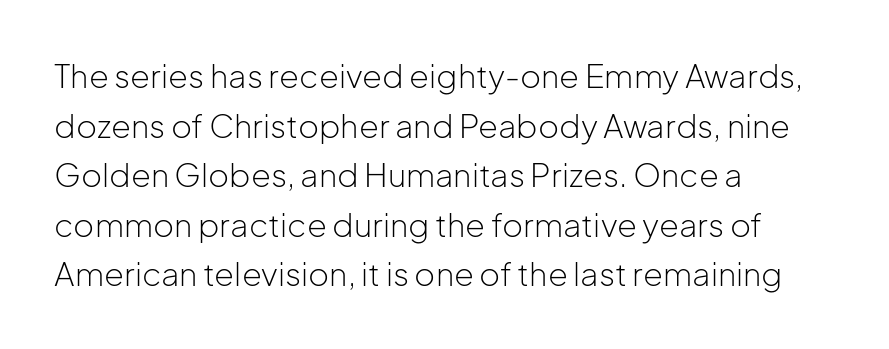
Does the type have serifs? No, each stem ends abruptly. Stroke thickness stays within the range of a standard reading face or lighter. Spacing verdict: proportional, widths tailored to each character. Rule under the text: the space is simply empty.
